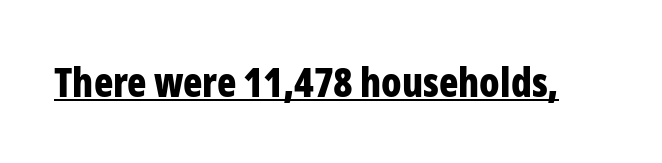
The image shows 40 px bold, condensed sans-serif type, upright; set normal letter spacing, underlined; low stroke contrast and a medium x-height.
